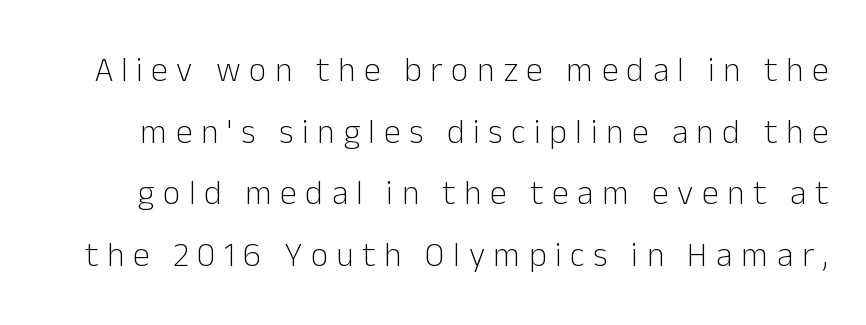
{"serif": "no", "italic": "no", "bold": "no", "weight": "light", "width": "normal", "stroke_contrast": "low", "x_height": "medium", "monospaced": "no", "underline": "no", "line_spacing_ratio": 1.81, "letter_spacing": "wide", "letter_spacing_em": 0.25, "glyph_px": 34}
